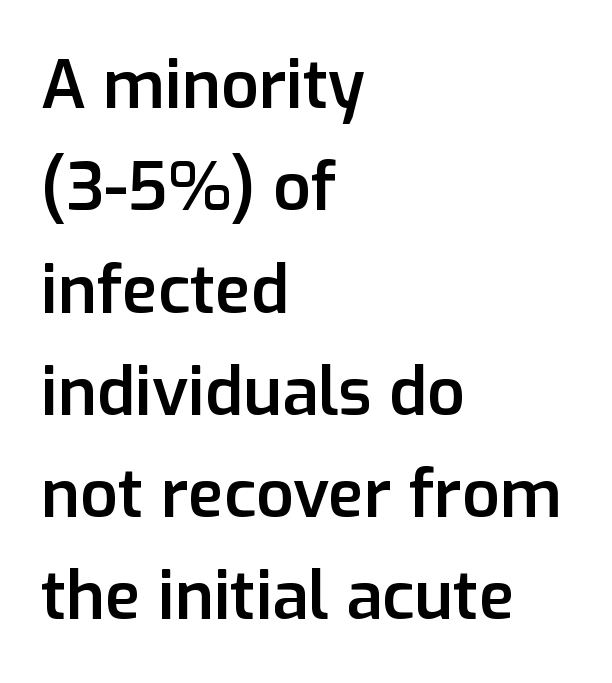
{"serif": "no", "italic": "no", "bold": "semi", "weight": "semibold", "width": "normal", "stroke_contrast": "low", "x_height": "medium", "monospaced": "no", "underline": "no", "align": "left", "line_spacing": "normal", "line_spacing_ratio": 1.55, "letter_spacing": "normal", "letter_spacing_em": 0.0, "glyph_px": 66}
